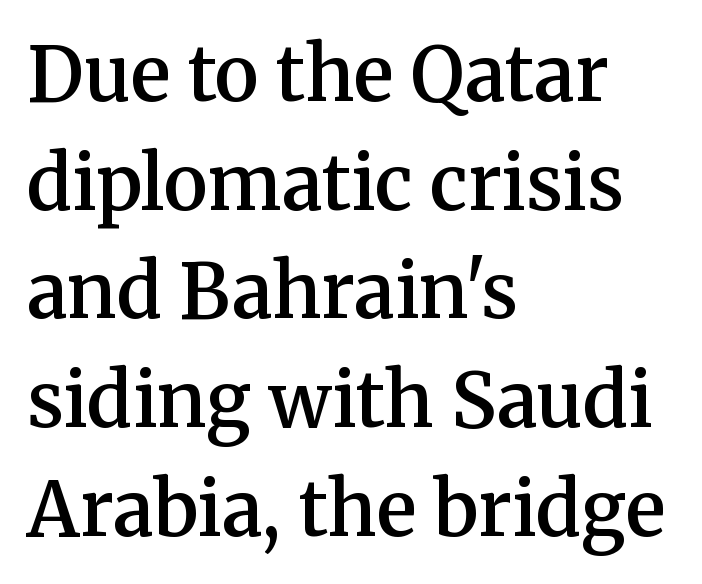
Q: Is the text bold? A: Semi-bold.
Q: Is the text italic (slanted)? A: No, it is upright.
Q: Is the typeface a serif or a sans-serif typeface? A: Serif.
Q: Is the text underlined? A: No.
Q: How is the paragraph aligned? A: Left-aligned.
Q: Is the spacing between letters normal or unusually wide? A: Normal.
Q: Is the spacing between lines tight, normal or loose? A: Normal.
Q: Width (condensed, normal, or wide)? A: Normal.
Q: Stroke contrast? A: Medium.
Q: x-height? A: Medium.
Q: Monospaced? A: No.
